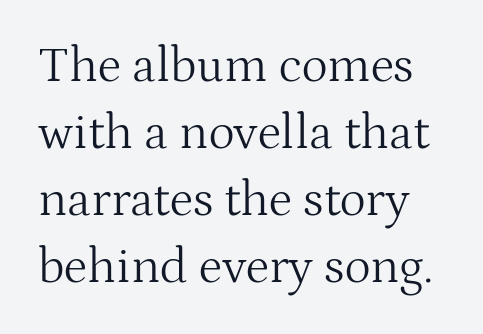
Q: Is the text bold? A: No.
Q: Is the text italic (slanted)? A: No, it is upright.
Q: Is the typeface a serif or a sans-serif typeface? A: Serif.
Q: Is the text underlined? A: No.
Q: Is the spacing between letters normal or unusually wide? A: Normal.
Q: Is the spacing between lines tight, normal or loose? A: Normal.
Q: Width (condensed, normal, or wide)? A: Normal.
Q: Stroke contrast? A: Medium.
Q: x-height? A: Medium.
Q: Monospaced? A: No.
